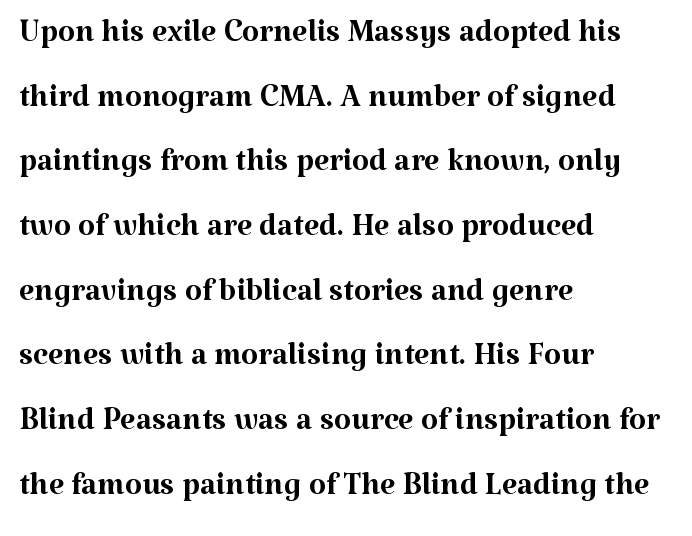
Q: Is the text bold? A: No.
Q: Is the text italic (slanted)? A: No, it is upright.
Q: Is the typeface a serif or a sans-serif typeface? A: Serif.
Q: Is the text underlined? A: No.
Q: How is the paragraph aligned? A: Left-aligned.
Q: Is the spacing between letters normal or unusually wide? A: Normal.
Q: Is the spacing between lines tight, normal or loose? A: Normal.
Q: Width (condensed, normal, or wide)? A: Normal.
Q: Stroke contrast? A: Medium.
Q: x-height? A: Medium.
Q: Monospaced? A: No.
